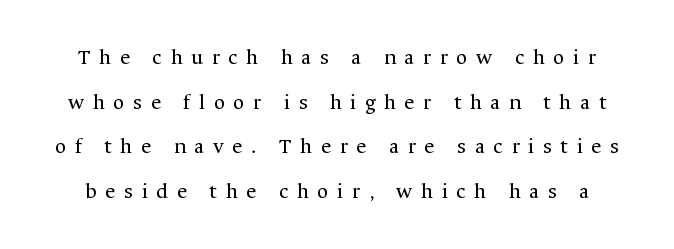
The image shows 22 px text type, upright; set loose line spacing (2.03x), unusually wide letter spacing (+0.39 em), not underlined.
